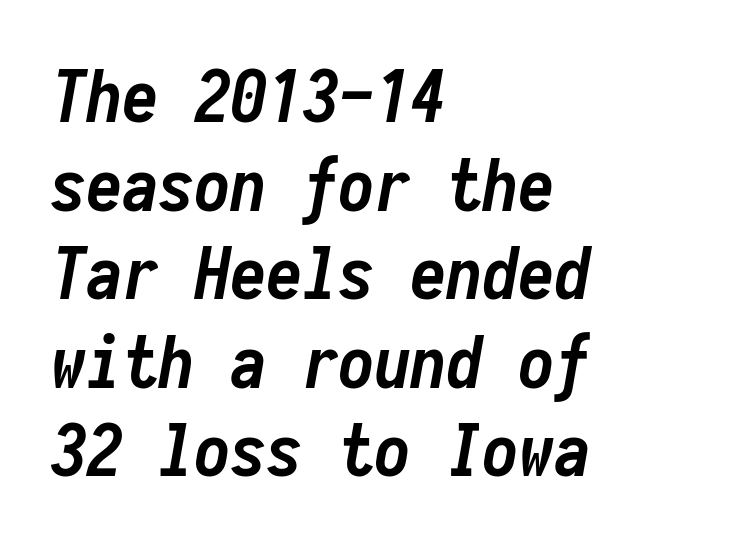
{"italic": "yes", "lean": "right", "slant_degrees": 10, "bold": "yes", "weight": "semibold", "width": "condensed", "stroke_contrast": "low", "x_height": "medium", "monospaced": "yes", "underline": "no", "align": "left", "line_spacing_ratio": 1.23, "letter_spacing": "normal", "letter_spacing_em": 0.0, "glyph_px": 72}
